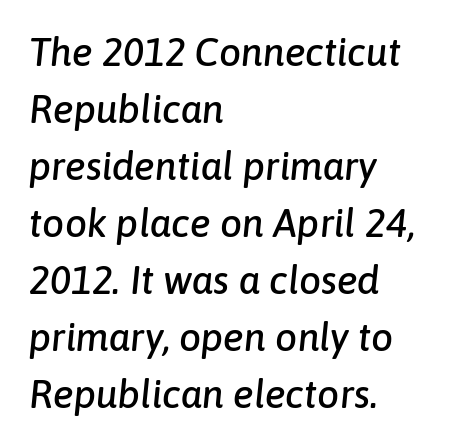
{"italic": "yes", "lean": "right", "slant_degrees": 6, "width": "normal", "stroke_contrast": "low", "x_height": "medium", "monospaced": "no", "underline": "no", "align": "left", "line_spacing": "normal", "line_spacing_ratio": 1.46, "letter_spacing": "normal", "letter_spacing_em": 0.0, "glyph_px": 39}
